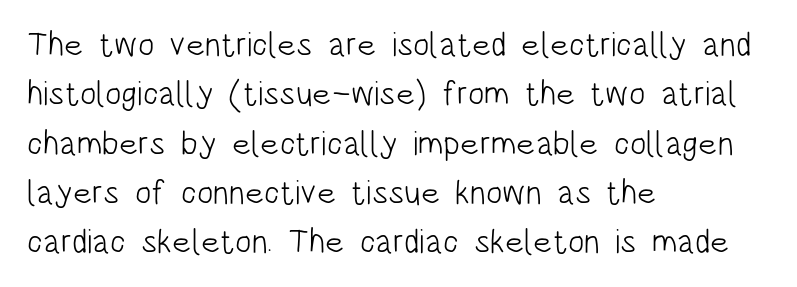
Vertical strokes here are truly vertical. Every row of glyphs begins at an identical x-position on the left. Interline gaps are of average width in this sample. The characters display no serif detailing; their extremities are plain. Vertical stems look standard width or narrower in stroke.
